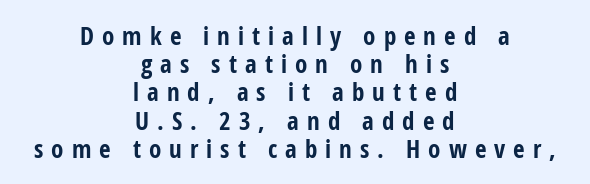
Q: Is the text bold? A: Yes.
Q: Is the text italic (slanted)? A: No, it is upright.
Q: Is the text underlined? A: No.
Q: How is the paragraph aligned? A: Centered.
Q: Is the spacing between letters normal or unusually wide? A: Unusually wide.
Q: Is the spacing between lines tight, normal or loose? A: Tight.
